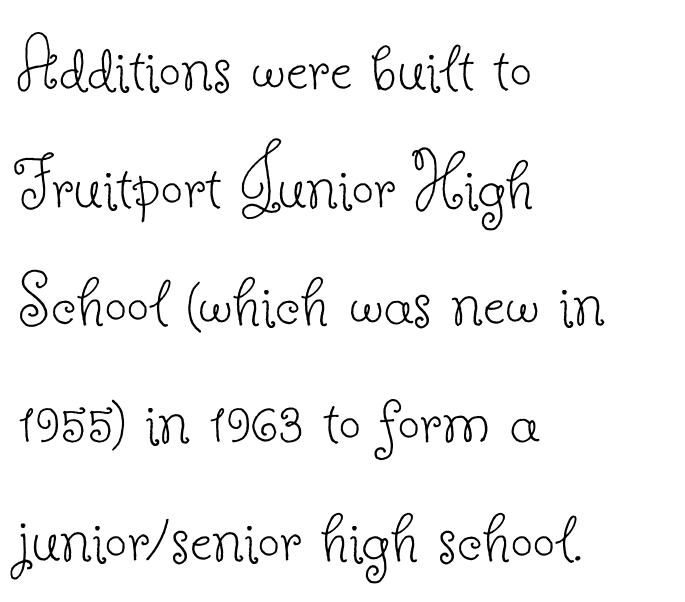
Q: Is the text bold? A: No.
Q: Is the text italic (slanted)? A: No, it is upright.
Q: Is the typeface a serif or a sans-serif typeface? A: Serif.
Q: Is the text underlined? A: No.
Q: How is the paragraph aligned? A: Left-aligned.
Q: Is the spacing between letters normal or unusually wide? A: Normal.
Q: Is the spacing between lines tight, normal or loose? A: Normal.
Q: Width (condensed, normal, or wide)? A: Normal.
Q: Stroke contrast? A: Low.
Q: x-height? A: Small.
Q: Monospaced? A: No.
